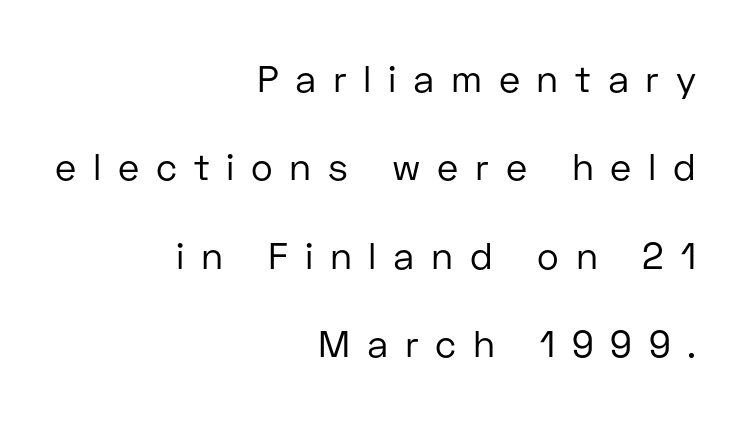
Q: Is the text bold? A: No.
Q: Is the text italic (slanted)? A: No, it is upright.
Q: Is the typeface a serif or a sans-serif typeface? A: Sans-serif.
Q: Is the text underlined? A: No.
Q: How is the paragraph aligned? A: Right-aligned.
Q: Is the spacing between letters normal or unusually wide? A: Unusually wide.
Q: Is the spacing between lines tight, normal or loose? A: Loose.
Q: Width (condensed, normal, or wide)? A: Normal.
Q: Stroke contrast? A: Low.
Q: x-height? A: Medium.
Q: Monospaced? A: No.
